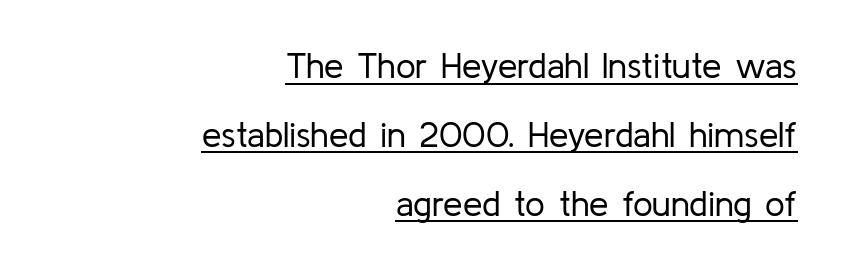
These lines are rendered in a variable-pitch font. Is the letter spacing exaggerated? No — it looks like the ordinary default. The string is rendered with underlining switched on. Caption: multi-line text, flush right, ragged left. The characters are drawn with everyday or finer stroke widths. Whoever set this chose breathing room over compactness in the vertical rhythm.
